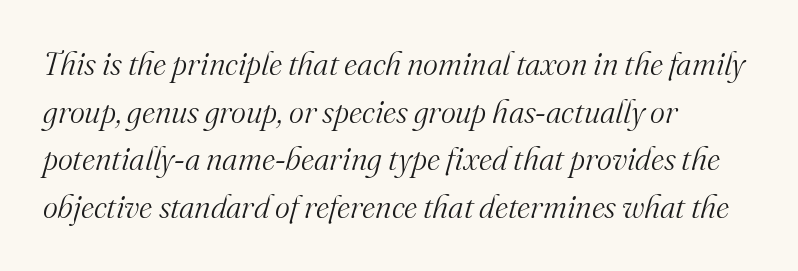
{"serif": "yes", "italic": "yes", "lean": "right", "slant_degrees": 16, "bold": "no", "weight": "light", "width": "normal", "stroke_contrast": "medium", "x_height": "small", "monospaced": "no", "underline": "no", "align": "left", "line_spacing": "normal", "line_spacing_ratio": 1.49, "letter_spacing": "normal", "letter_spacing_em": 0.0, "glyph_px": 32}
